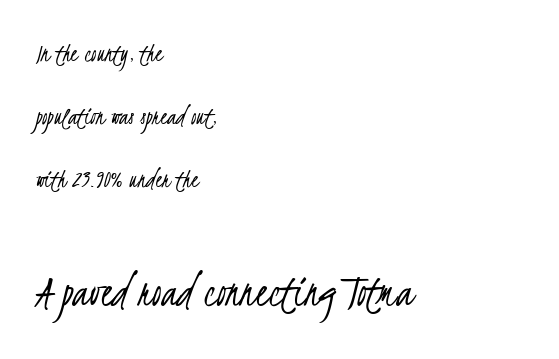
{"serif": "no", "bold": "no", "weight": "light", "width": "condensed", "stroke_contrast": "low", "x_height": "small", "monospaced": "no", "underline": "no", "align": "left", "line_spacing": "loose", "line_spacing_ratio": 2.33, "letter_spacing": "normal", "letter_spacing_em": 0.0, "larger_block": "second", "size_ratio": 1.74, "glyph_px": 47}
